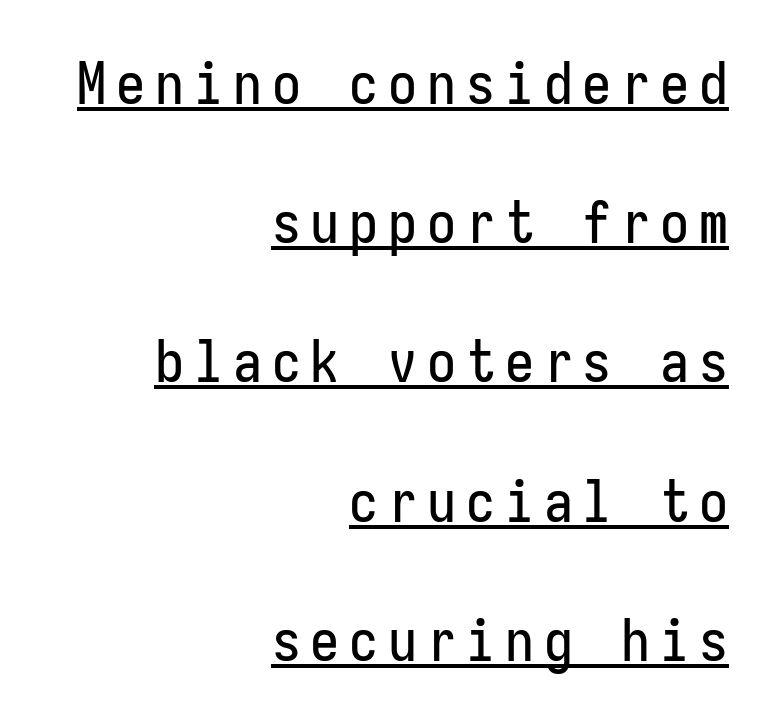
{"serif": "no", "italic": "no", "width": "condensed", "stroke_contrast": "low", "x_height": "medium", "monospaced": "yes", "underline": "yes", "align": "right", "line_spacing": "loose", "line_spacing_ratio": 2.4, "glyph_px": 58}
